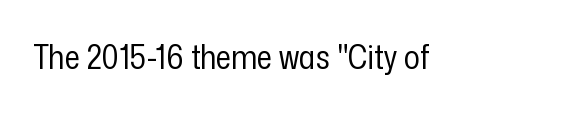
If you drew a line through each stem, it would be perfectly vertical. No feet cap the strokes, marking this as sans-serif type. The space beneath each line is pristine and unruled. The letters sit at their default tracking, neither squeezed nor spread. Varying glyph widths throughout — classic text-font behaviour. Stems here are at most as thick as an everyday book face.
